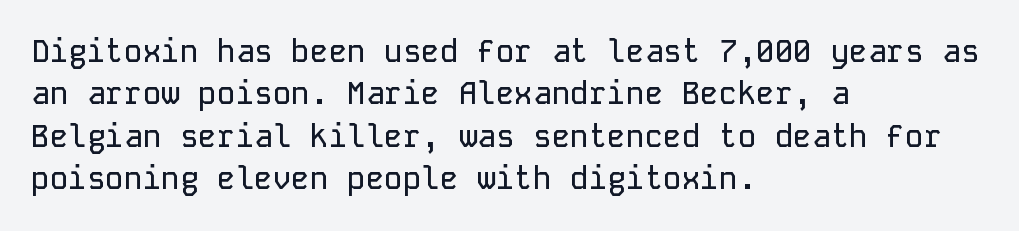
The image shows 31 px sans-serif type, upright, monospaced; set left-aligned, normal line spacing (1.37x), normal letter spacing, not underlined; low stroke contrast and a medium x-height.
